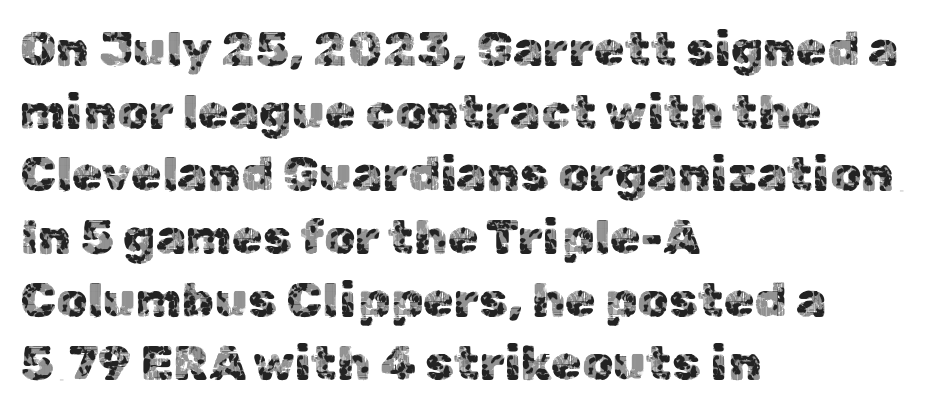
Q: Is the text italic (slanted)? A: No, it is upright.
Q: Is the typeface a serif or a sans-serif typeface? A: Sans-serif.
Q: Is the text underlined? A: No.
Q: How is the paragraph aligned? A: Left-aligned.
Q: Is the spacing between letters normal or unusually wide? A: Normal.
Q: Is the spacing between lines tight, normal or loose? A: Normal.
Q: Width (condensed, normal, or wide)? A: Normal.
Q: x-height? A: Medium.
Q: Monospaced? A: No.
